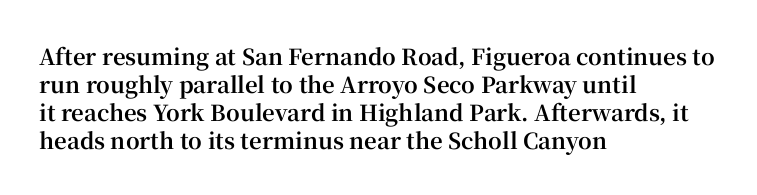
The axis of the letterforms is exactly vertical. Leftover space on each line is placed entirely after the last word. Each row of text sits above clean, open space. Students, note that the glyphs here touch the page at normal intervals.
